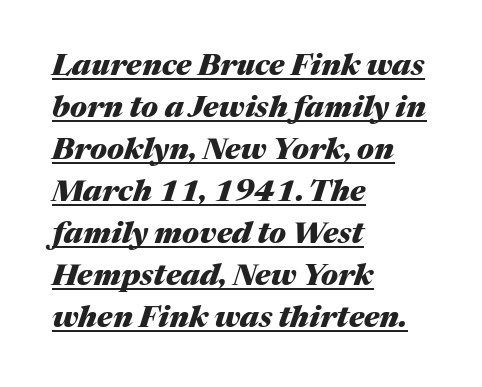
Looking at the ascenders, they clearly lean. Vertically, the passage feels balanced, rows spaced as you'd expect. The typesetter chose a ragged-right arrangement here. Here the designer chose a conventional face with non-uniform glyph widths. You'd pick this weight for a headline — it's a proper bold.
